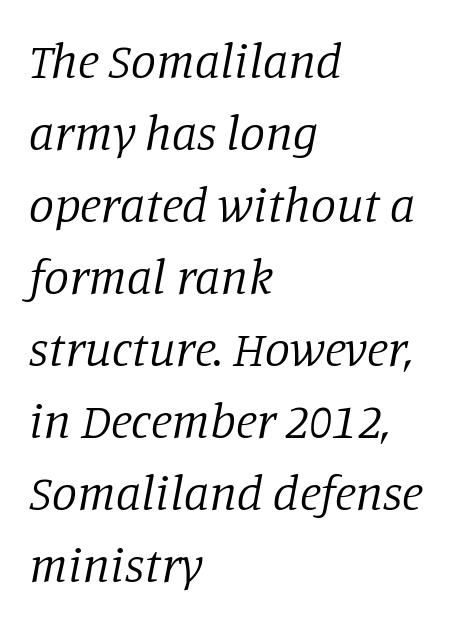
The image shows 50 px regular-weight serif type, italic (leaning right); set left-aligned, normal line spacing (1.44x), normal letter spacing, not underlined; low stroke contrast and a large x-height.
